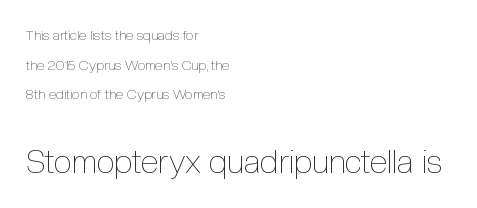
The image shows 33 px thin, condensed type, upright; set left-aligned, loose line spacing (2.12x), normal letter spacing, not underlined; the second (bottom) block is 2.36x larger; a medium x-height.
